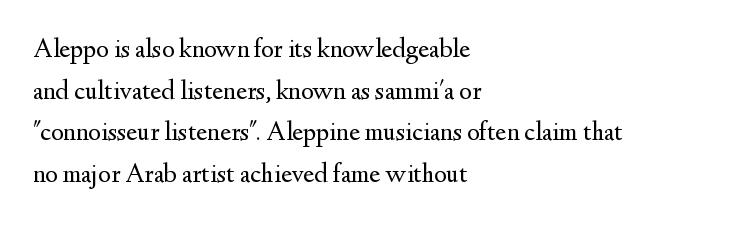
The image shows 27 px text type, upright; set left-aligned, normal line spacing (1.54x), normal letter spacing, not underlined.
